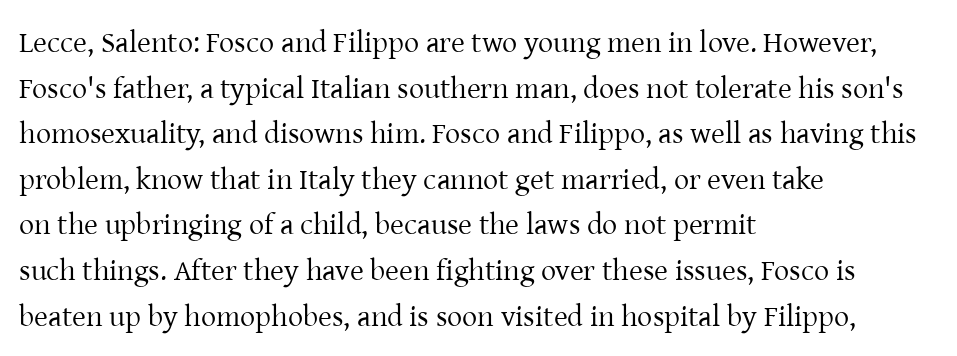
Left-aligned paragraph, ragged on the right. Little horizontal feet cap the strokes, marking this as serif type. Letters rest on an invisible, unmarked baseline. Nope, not italic — everything's standing straight. The rendering uses natural spacing where letterforms have individual widths.
